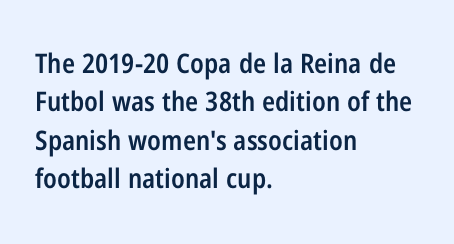
Q: Is the text bold? A: Semi-bold.
Q: Is the text italic (slanted)? A: No, it is upright.
Q: Is the text underlined? A: No.
Q: How is the paragraph aligned? A: Left-aligned.
Q: Is the spacing between letters normal or unusually wide? A: Normal.
Q: Is the spacing between lines tight, normal or loose? A: Normal.
